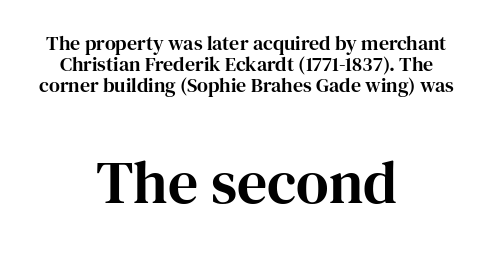
The line texture is even and compact thanks to regular tracking. Proportional: the letters do not fall into vertical columns. Scale increases going downward across the two blocks. Nope, not italic — everything's standing straight.
